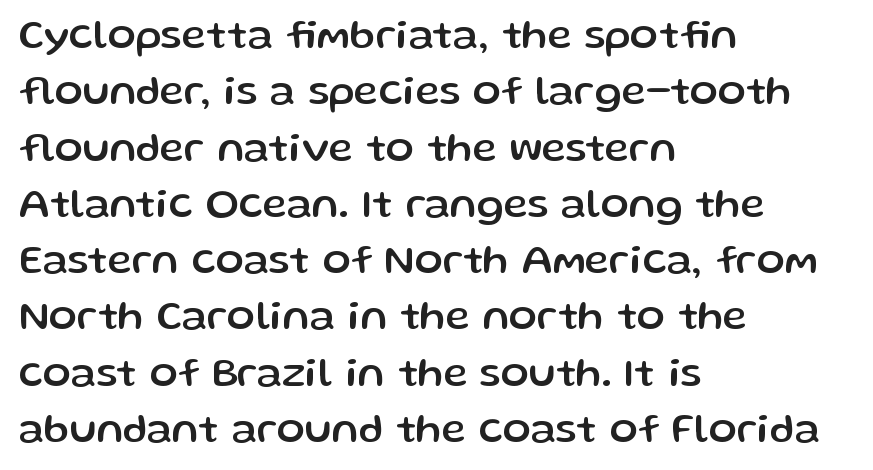
{"serif": "no", "italic": "no", "width": "normal", "stroke_contrast": "low", "x_height": "medium", "monospaced": "no", "underline": "no", "align": "left", "line_spacing": "normal", "line_spacing_ratio": 1.34, "letter_spacing": "normal", "letter_spacing_em": 0.0, "glyph_px": 42}
